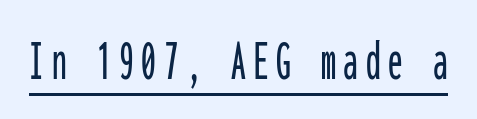
Q: Is the text italic (slanted)? A: No, it is upright.
Q: Is the typeface a serif or a sans-serif typeface? A: Sans-serif.
Q: Is the text underlined? A: Yes.
Q: Width (condensed, normal, or wide)? A: Condensed.
Q: Stroke contrast? A: Low.
Q: x-height? A: Medium.
Q: Monospaced? A: Yes.
